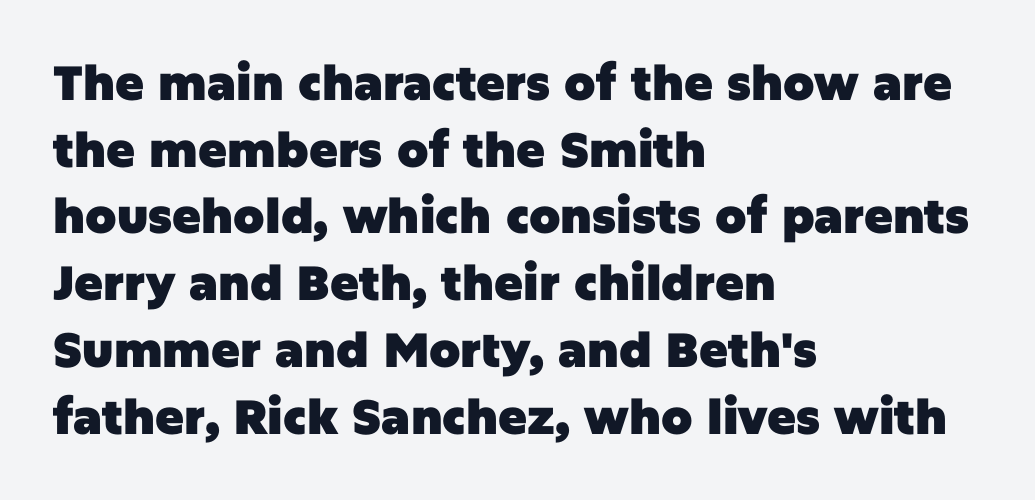
Look at the stroke-to-counter ratio: heavy, a bold. The horizontal fit of the characters is conventional and even. Caption: multi-line text, flush left, ragged right. The passage shown is typeset with a sans-serif family. Line spacing here is normal. You could not count columns in this text — the font is proportionally spaced.
